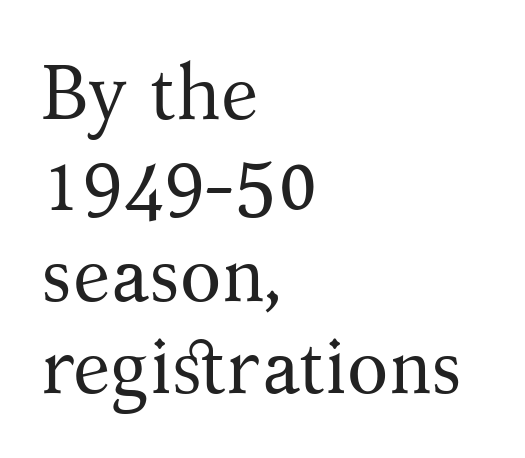
The image shows 76 px regular-weight serif type, upright; set left-aligned, line spacing 1.2x, normal letter spacing, not underlined; medium stroke contrast and a medium x-height.
